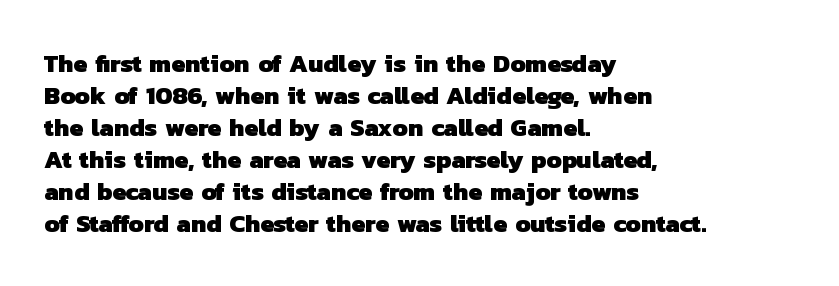
{"bold": "yes", "underline": "no", "align": "left", "line_spacing": "normal", "line_spacing_ratio": 1.28, "letter_spacing": "normal", "letter_spacing_em": 0.0, "glyph_px": 25}
